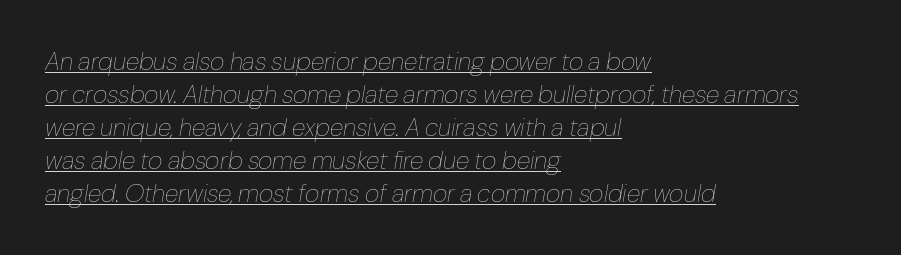
The image shows 25 px text type, italic (leaning right); set left-aligned, normal line spacing (1.32x), normal letter spacing, underlined.
